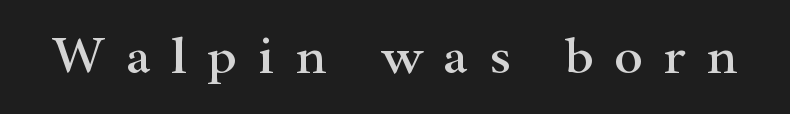
{"serif": "yes", "italic": "no", "width": "wide", "stroke_contrast": "high", "x_height": "small", "monospaced": "no", "underline": "no", "letter_spacing": "wide", "letter_spacing_em": 0.38, "glyph_px": 54}
